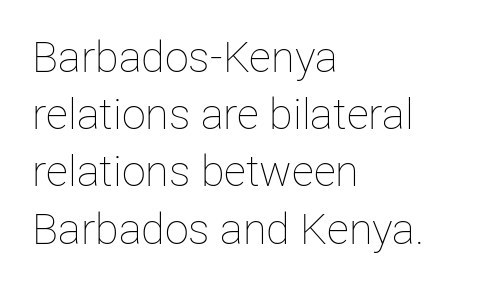
The image shows 43 px thin type, upright; set left-aligned, normal line spacing (1.33x), normal letter spacing, not underlined; low stroke contrast and a medium x-height.
